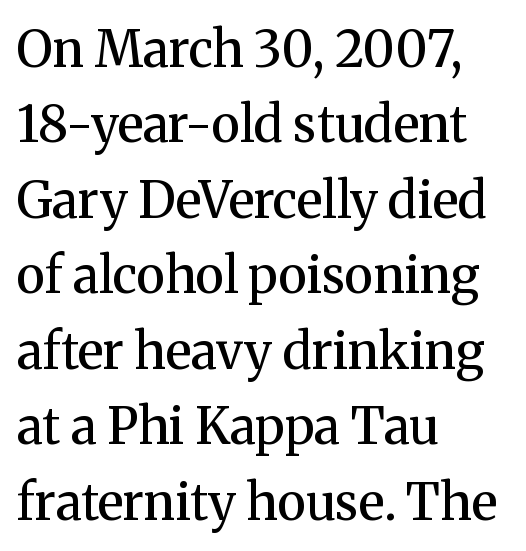
The image shows 50 px semibold serif type, upright; set left-aligned, normal line spacing (1.51x), normal letter spacing, not underlined; medium stroke contrast and a medium x-height.
